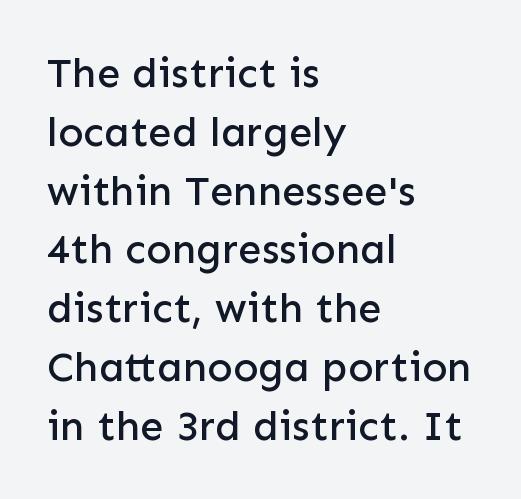
Notice how the passage keeps a crisp vertical edge on the left only. Inter-character spacing is left at the font's built-in metrics. Every character sits straight up, as roman type does. The specimen omits any rule beneath the text block's lines. Each letter keeps its own natural width here, so spacing adapts to shape. What's the leading like? Ordinary, nothing unusual.
